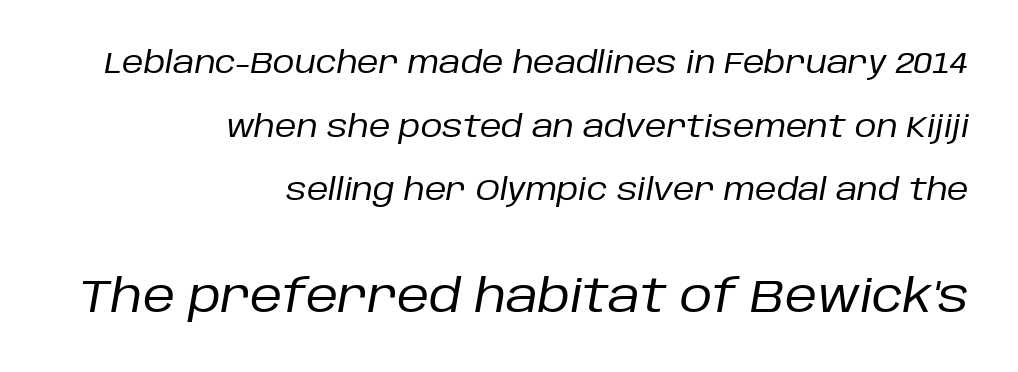
Words appear dense and cohesive because spacing is normal. Notice the wide empty band between every row — that's loose leading. In terms of posture, this sample is oblique. This reads as an unemphasized weight, regular at the heaviest. The text block is weighted toward the right margin, trailing off unevenly leftward.
